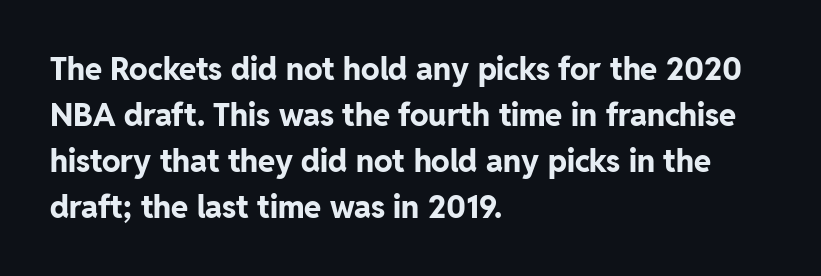
The image shows 31 px bold sans-serif type, upright; set left-aligned, normal line spacing (1.48x), normal letter spacing, not underlined; low stroke contrast and a medium x-height.
